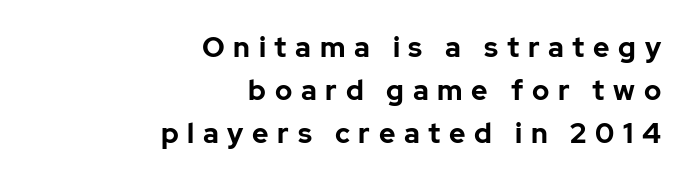
The tracking reads as deliberately expanded to a designer's eye. Horizontally, the lines are justified to the trailing edge only. The face used here has the dense, thick strokes of a bold. Unlike italic type, these characters show no tilt at all.
